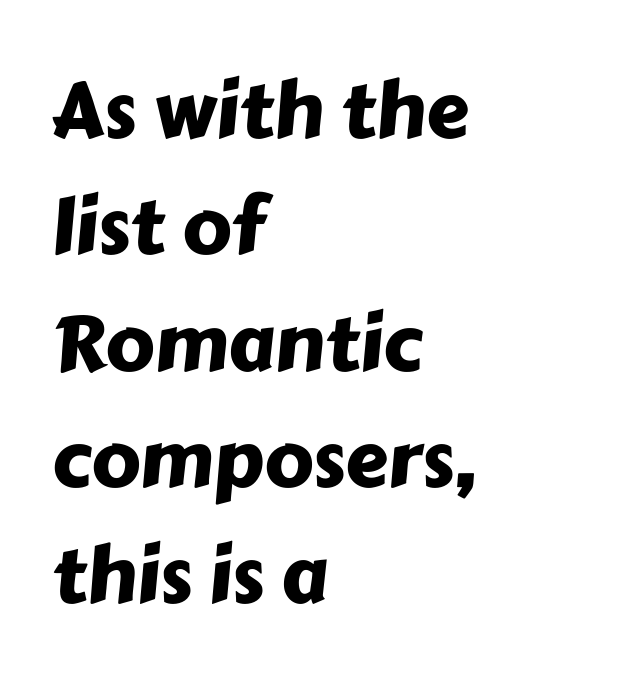
The image shows 77 px sans-serif type; set left-aligned, normal line spacing (1.51x), normal letter spacing, not underlined; low stroke contrast and a medium x-height.
